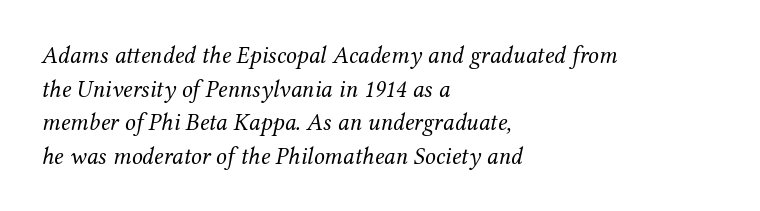
The image shows 24 px text type, italic (leaning right); set left-aligned, normal line spacing (1.4x), normal letter spacing, not underlined.
